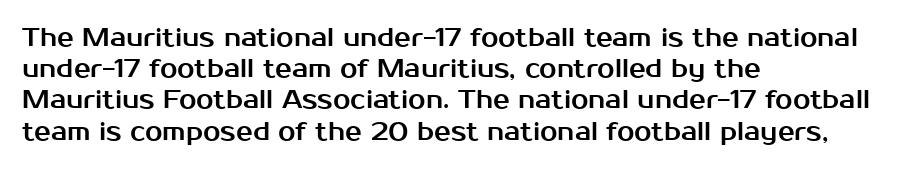
Q: Is the text italic (slanted)? A: No, it is upright.
Q: Is the text underlined? A: No.
Q: How is the paragraph aligned? A: Left-aligned.
Q: Is the spacing between letters normal or unusually wide? A: Normal.
Q: Is the spacing between lines tight, normal or loose? A: Normal.
